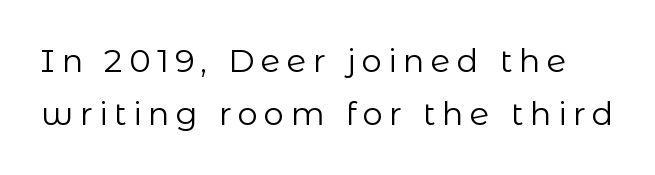
The image shows 32 px regular-weight sans-serif type, upright; set normal line spacing (1.65x), unusually wide letter spacing (+0.2 em), not underlined; low stroke contrast and a medium x-height.
